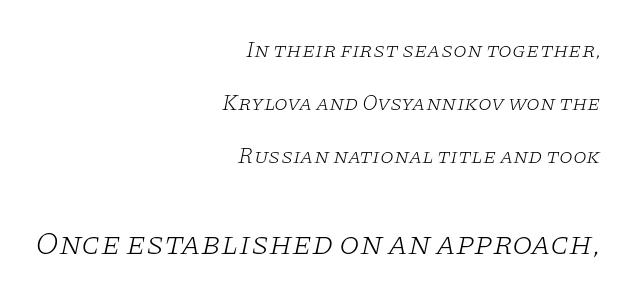
Q: Is the text bold? A: No.
Q: Is the text italic (slanted)? A: Yes, it leans right by about 11 degrees.
Q: Is the typeface a serif or a sans-serif typeface? A: Serif.
Q: Is the text underlined? A: No.
Q: How is the paragraph aligned? A: Right-aligned.
Q: Is the spacing between letters normal or unusually wide? A: Normal.
Q: Is the spacing between lines tight, normal or loose? A: Loose.
Q: Which block of text is set in a larger size, the first (top) or the second (bottom)? A: The second (bottom) one.
Q: Width (condensed, normal, or wide)? A: Wide.
Q: Stroke contrast? A: Low.
Q: x-height? A: Large.
Q: Monospaced? A: No.
